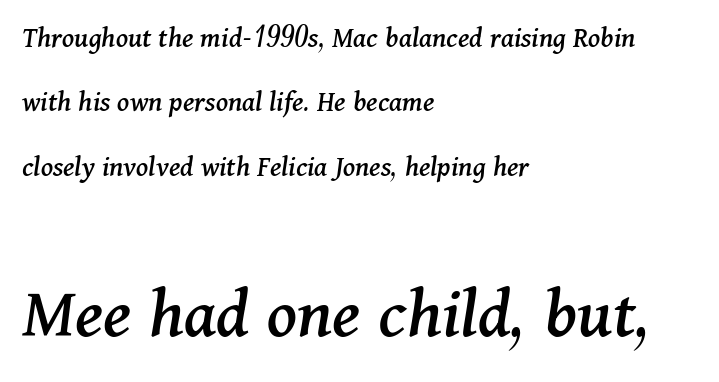
If you drew a line through each stem, it would be angled. Look at the bottom of the vertical strokes: they flare into serifs here. The strip under each line holds only bare page. Do the characters align in a grid? No, the font is proportional. The letterforms sit shoulder to shoulder at normal distance.
